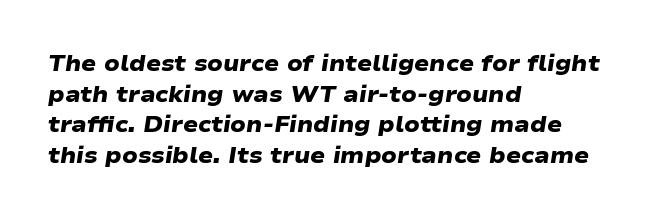
The image shows 22 px bold type; set left-aligned, normal line spacing (1.39x), normal letter spacing, not underlined.
